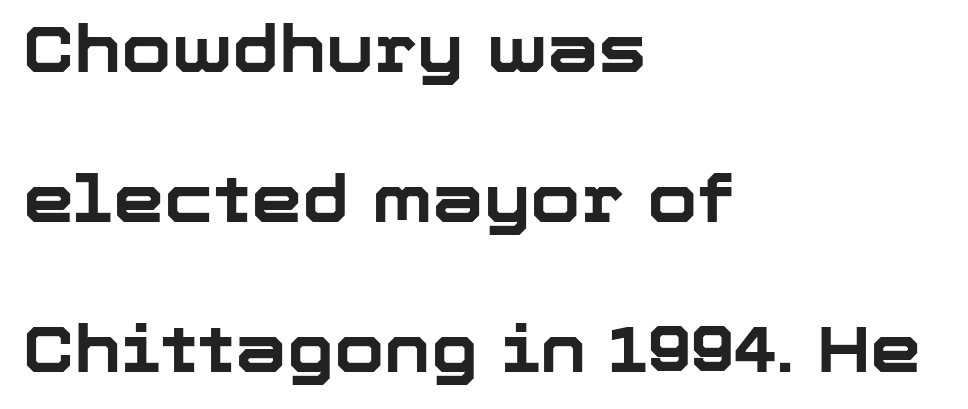
Summary of vertical rhythm: relaxed, with wide interline spacing. Compared with typical body copy, the letter spacing here is the same. Left-aligned paragraph, ragged on the right. Think of a printed novel: that variable character pitch is what you see here. Plenty of ink on the page — the face is bold.
